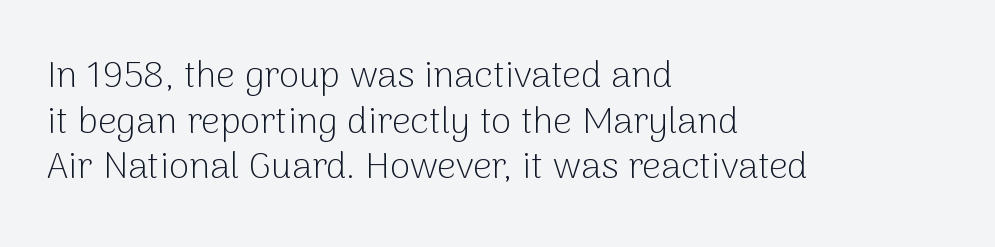
Q: Is the text bold? A: No.
Q: Is the text italic (slanted)? A: No, it is upright.
Q: Is the typeface a serif or a sans-serif typeface? A: Sans-serif.
Q: Is the text underlined? A: No.
Q: How is the paragraph aligned? A: Left-aligned.
Q: Is the spacing between letters normal or unusually wide? A: Normal.
Q: Width (condensed, normal, or wide)? A: Normal.
Q: Stroke contrast? A: Low.
Q: x-height? A: Medium.
Q: Monospaced? A: No.
